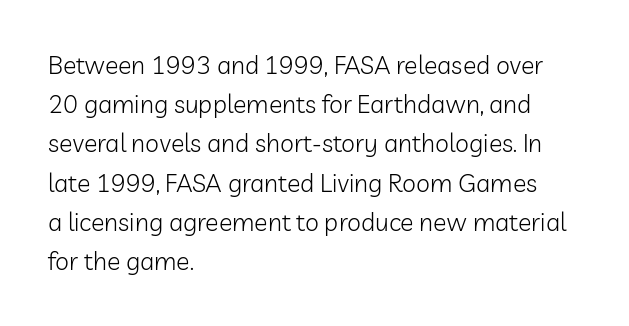
Q: Is the text bold? A: No.
Q: Is the text italic (slanted)? A: No, it is upright.
Q: Is the text underlined? A: No.
Q: How is the paragraph aligned? A: Left-aligned.
Q: Is the spacing between letters normal or unusually wide? A: Normal.
Q: Is the spacing between lines tight, normal or loose? A: Normal.
